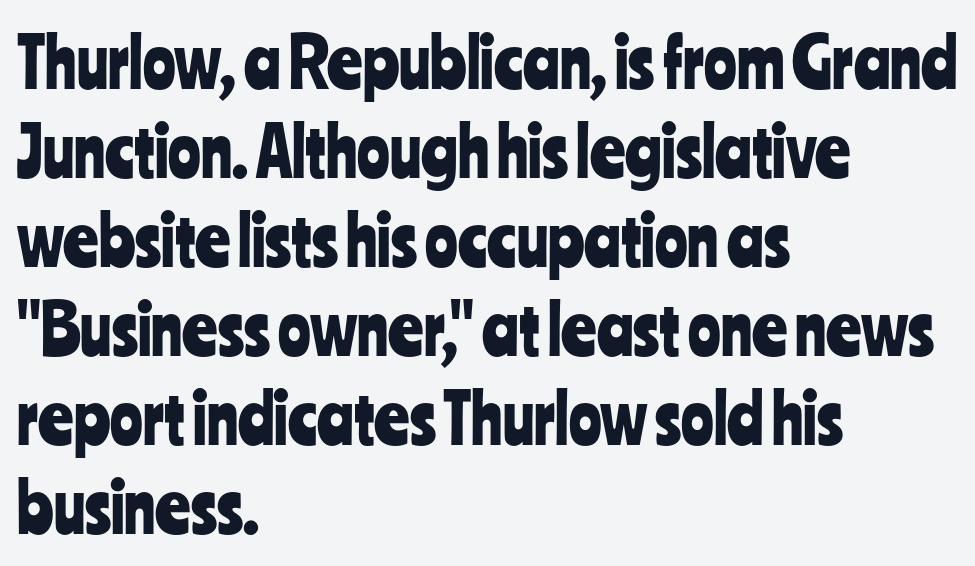
The image shows 68 px condensed sans-serif type, upright; set left-aligned, normal line spacing (1.31x), normal letter spacing, not underlined; low stroke contrast and a medium x-height.
